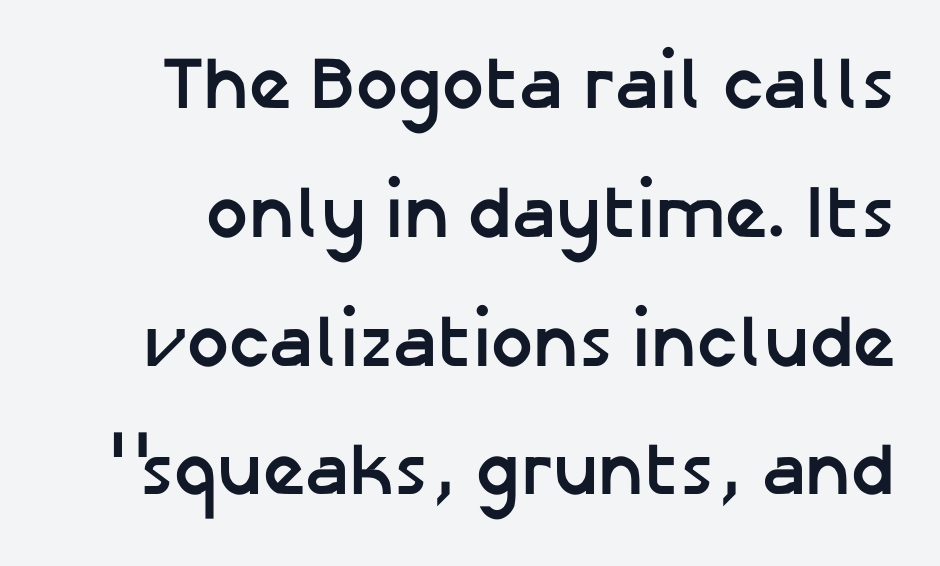
Q: Is the text bold? A: Yes.
Q: Is the text italic (slanted)? A: No, it is upright.
Q: Is the typeface a serif or a sans-serif typeface? A: Sans-serif.
Q: Is the text underlined? A: No.
Q: Is the spacing between letters normal or unusually wide? A: Normal.
Q: Width (condensed, normal, or wide)? A: Normal.
Q: Stroke contrast? A: Low.
Q: x-height? A: Medium.
Q: Monospaced? A: No.
